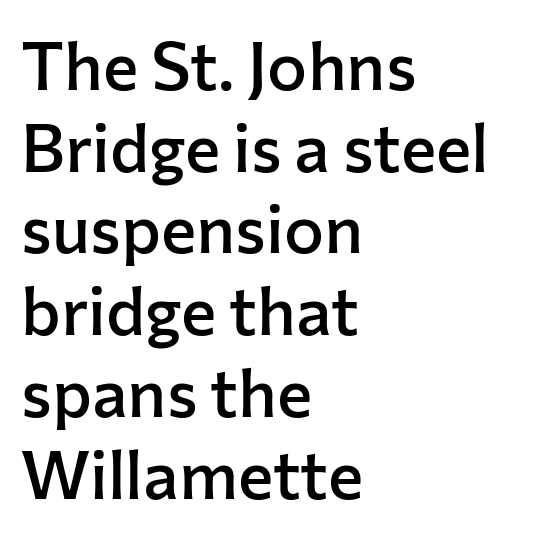
{"serif": "no", "italic": "no", "bold": "semi", "weight": "semibold", "width": "normal", "stroke_contrast": "low", "x_height": "medium", "monospaced": "no", "underline": "no", "align": "left", "line_spacing_ratio": 1.22, "letter_spacing": "normal", "letter_spacing_em": 0.0, "glyph_px": 67}
